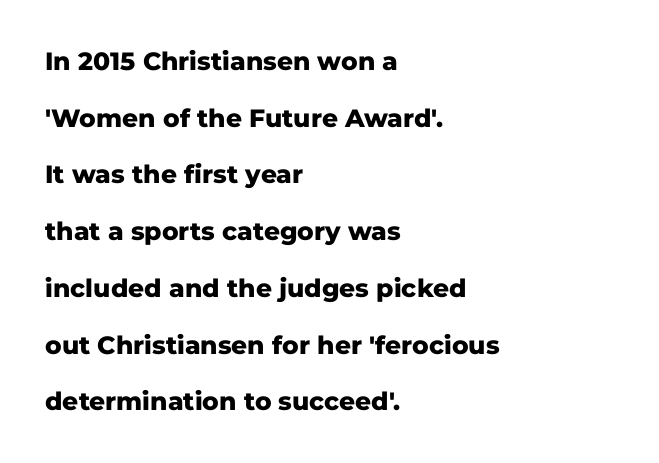
Q: Is the text bold? A: Yes.
Q: Is the text italic (slanted)? A: No, it is upright.
Q: Is the text underlined? A: No.
Q: How is the paragraph aligned? A: Left-aligned.
Q: Is the spacing between letters normal or unusually wide? A: Normal.
Q: Is the spacing between lines tight, normal or loose? A: Loose.
